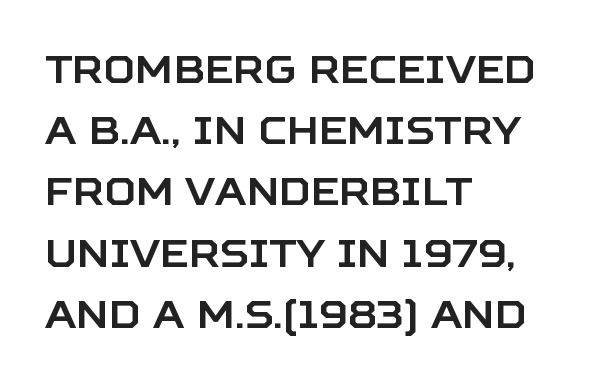
{"serif": "no", "italic": "no", "width": "normal", "stroke_contrast": "low", "x_height": "large", "monospaced": "no", "underline": "no", "align": "left", "line_spacing": "normal", "line_spacing_ratio": 1.57, "letter_spacing": "normal", "letter_spacing_em": 0.0, "glyph_px": 39}
